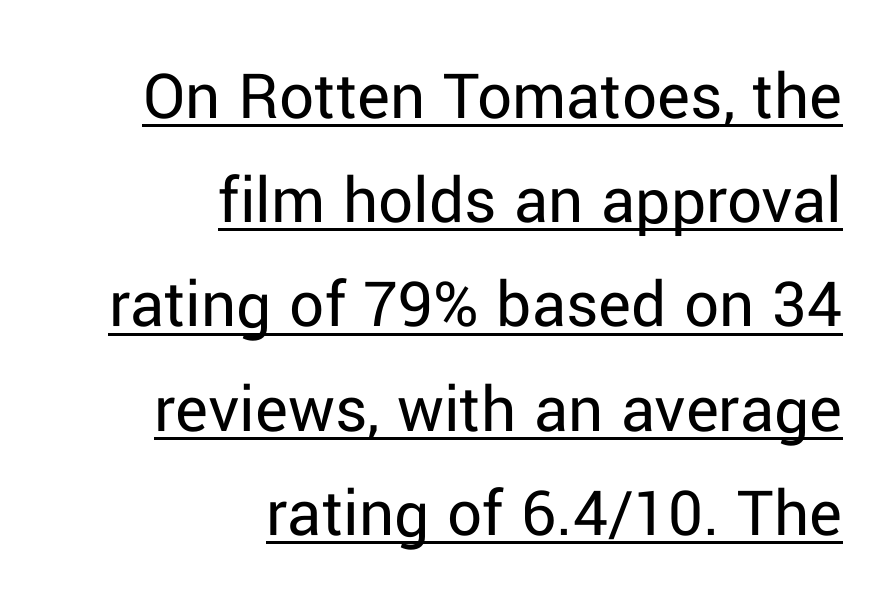
{"serif": "no", "italic": "no", "bold": "no", "weight": "regular", "width": "normal", "stroke_contrast": "low", "x_height": "medium", "monospaced": "no", "underline": "yes", "align": "right", "line_spacing": "normal", "line_spacing_ratio": 1.51, "letter_spacing": "normal", "letter_spacing_em": 0.0, "glyph_px": 69}
